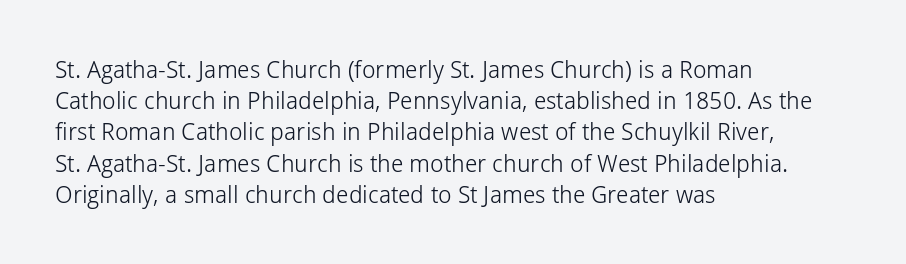
The image shows 24 px text type, upright; set left-aligned, normal line spacing (1.3x), normal letter spacing, not underlined.
